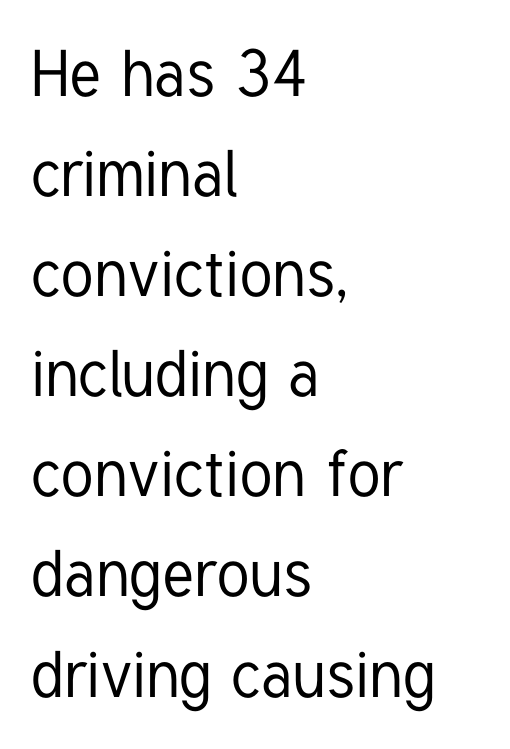
The image shows 65 px condensed sans-serif type, upright; set left-aligned, normal line spacing (1.54x), normal letter spacing, not underlined; low stroke contrast and a medium x-height.
